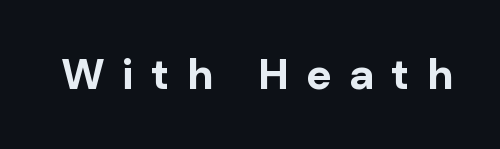
Q: Is the text bold? A: Yes.
Q: Is the text italic (slanted)? A: No, it is upright.
Q: Is the typeface a serif or a sans-serif typeface? A: Sans-serif.
Q: Is the text underlined? A: No.
Q: Is the spacing between letters normal or unusually wide? A: Unusually wide.
Q: Width (condensed, normal, or wide)? A: Normal.
Q: Stroke contrast? A: Low.
Q: x-height? A: Medium.
Q: Monospaced? A: No.
